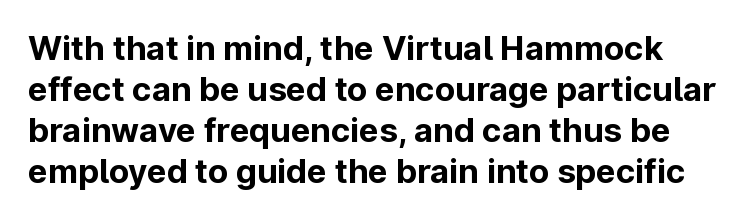
Q: Is the text bold? A: Yes.
Q: Is the text italic (slanted)? A: No, it is upright.
Q: Is the typeface a serif or a sans-serif typeface? A: Sans-serif.
Q: Is the text underlined? A: No.
Q: Is the spacing between letters normal or unusually wide? A: Normal.
Q: Width (condensed, normal, or wide)? A: Normal.
Q: Stroke contrast? A: Low.
Q: x-height? A: Medium.
Q: Monospaced? A: No.
